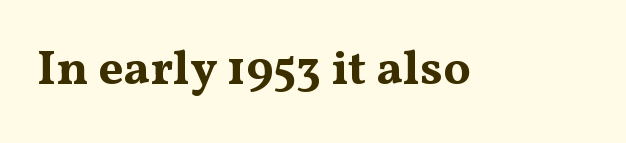
The image shows 49 px bold, wide serif type, upright; set normal letter spacing, not underlined; medium stroke contrast and a medium x-height.
